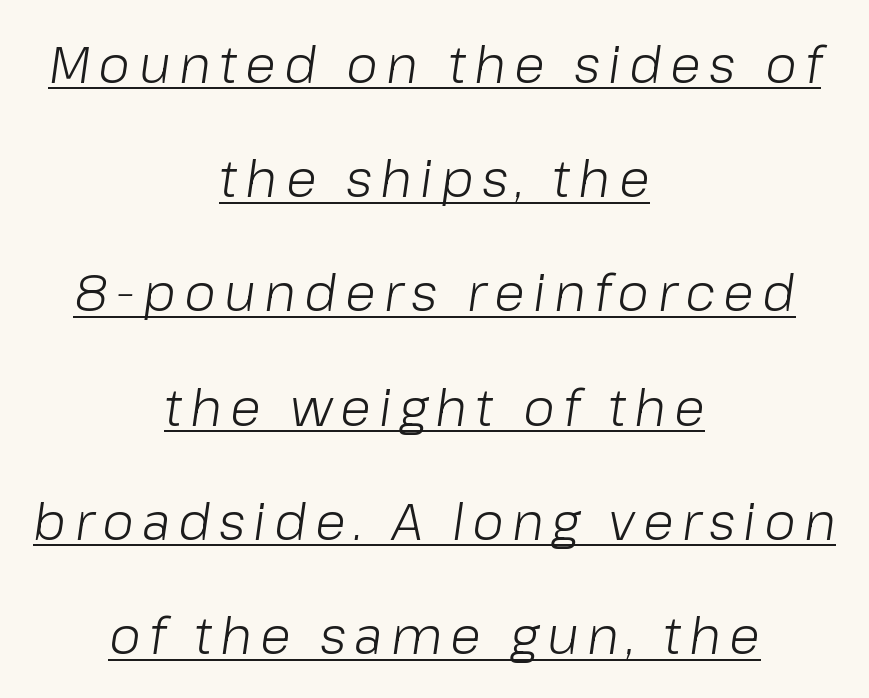
{"italic": "yes", "lean": "right", "slant_degrees": 8, "bold": "no", "weight": "light", "width": "normal", "stroke_contrast": "low", "x_height": "medium", "monospaced": "no", "underline": "yes", "align": "center", "line_spacing": "loose", "line_spacing_ratio": 2.24, "glyph_px": 51}
